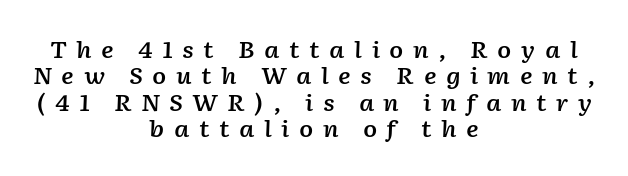
Q: Is the text bold? A: Semi-bold.
Q: Is the text italic (slanted)? A: Yes, it leans right by about 2 degrees.
Q: Is the text underlined? A: No.
Q: How is the paragraph aligned? A: Centered.
Q: Is the spacing between letters normal or unusually wide? A: Unusually wide.
Q: Is the spacing between lines tight, normal or loose? A: Tight.
